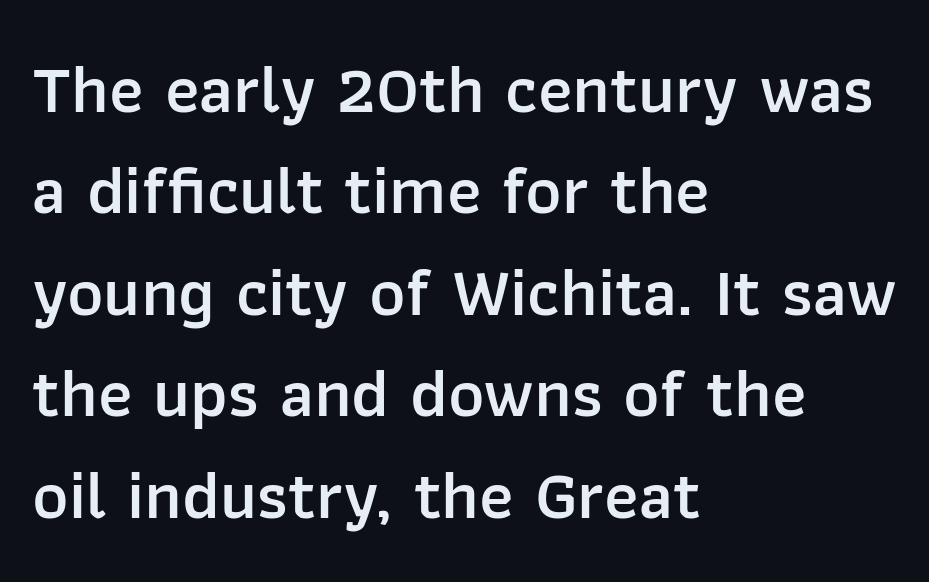
The image shows 69 px semibold sans-serif type, upright; set left-aligned, normal line spacing (1.47x), normal letter spacing, not underlined; low stroke contrast and a medium x-height.
